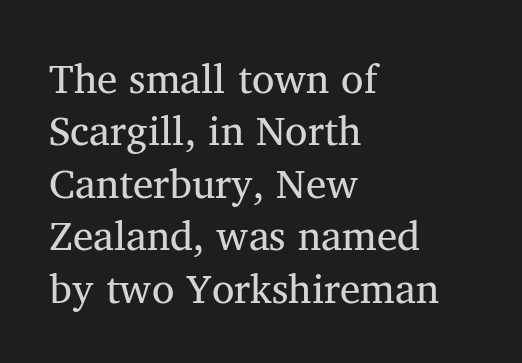
It's the straight-up-and-down kind of type. Typeset ragged right — the left edge is the straight one. These lines are rendered in a variable-pitch font. Compared with typical body copy, the letter spacing here is the same. The space directly below the letters is spotless.
